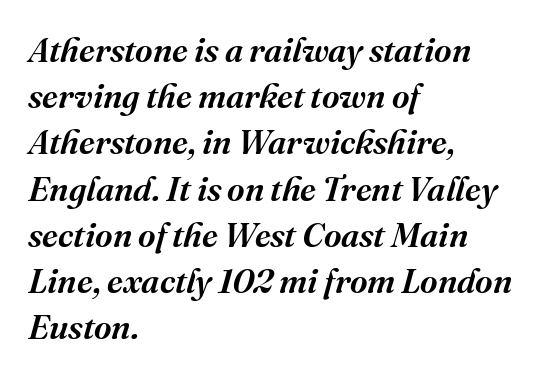
Q: Is the text italic (slanted)? A: Yes, it leans right by about 16 degrees.
Q: Is the typeface a serif or a sans-serif typeface? A: Serif.
Q: Is the text underlined? A: No.
Q: How is the paragraph aligned? A: Left-aligned.
Q: Is the spacing between letters normal or unusually wide? A: Normal.
Q: Is the spacing between lines tight, normal or loose? A: Normal.
Q: Width (condensed, normal, or wide)? A: Normal.
Q: Stroke contrast? A: Medium.
Q: x-height? A: Medium.
Q: Monospaced? A: No.
